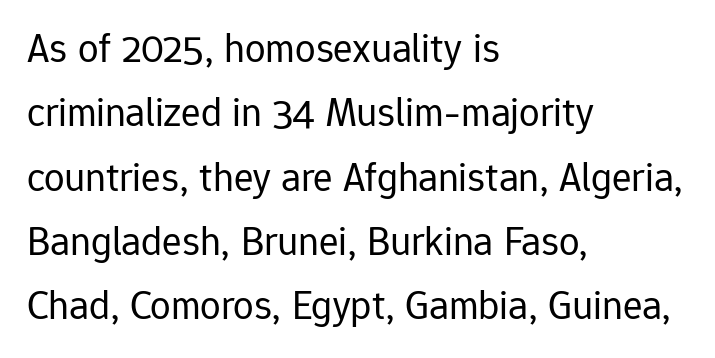
The image shows 41 px regular-weight sans-serif type, upright; set left-aligned, normal line spacing (1.57x), normal letter spacing, not underlined; low stroke contrast and a medium x-height.
